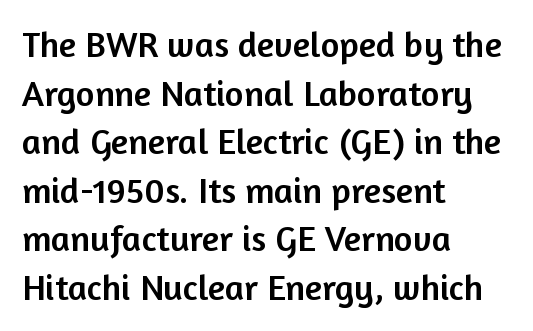
{"serif": "no", "italic": "no", "width": "normal", "stroke_contrast": "low", "x_height": "medium", "monospaced": "no", "underline": "no", "align": "left", "line_spacing": "normal", "line_spacing_ratio": 1.35, "letter_spacing": "normal", "letter_spacing_em": 0.0, "glyph_px": 36}
